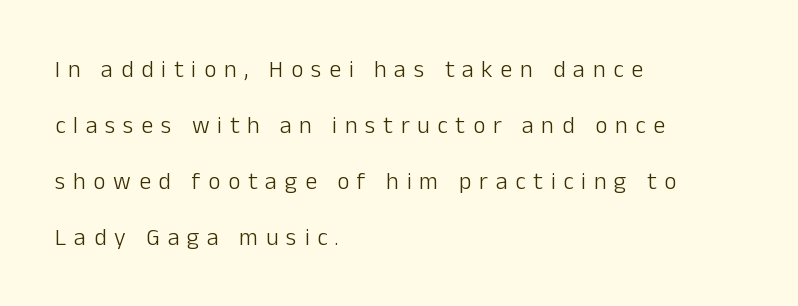
Q: Is the text bold? A: No.
Q: Is the text italic (slanted)? A: No, it is upright.
Q: Is the text underlined? A: No.
Q: How is the paragraph aligned? A: Left-aligned.
Q: Is the spacing between letters normal or unusually wide? A: Unusually wide.
Q: Is the spacing between lines tight, normal or loose? A: Loose.
